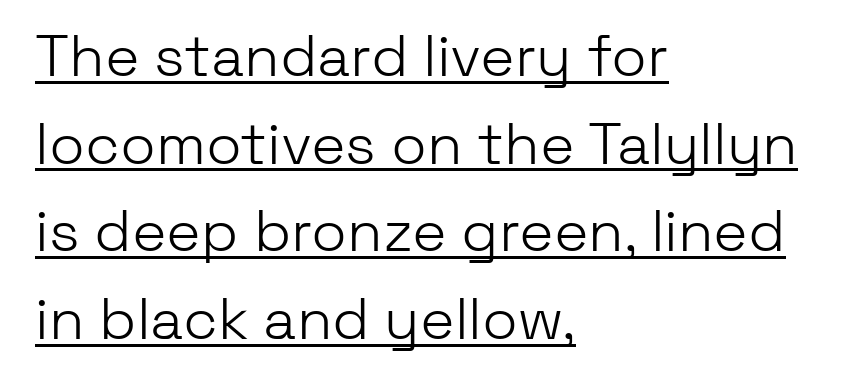
Q: Is the text bold? A: No.
Q: Is the text italic (slanted)? A: No, it is upright.
Q: Is the typeface a serif or a sans-serif typeface? A: Sans-serif.
Q: Is the text underlined? A: Yes.
Q: How is the paragraph aligned? A: Left-aligned.
Q: Is the spacing between letters normal or unusually wide? A: Normal.
Q: Is the spacing between lines tight, normal or loose? A: Normal.
Q: Width (condensed, normal, or wide)? A: Normal.
Q: Stroke contrast? A: Low.
Q: x-height? A: Medium.
Q: Monospaced? A: No.
